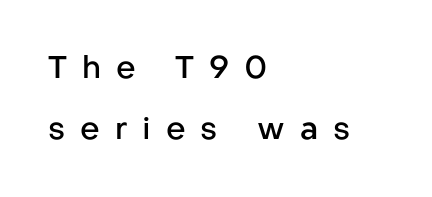
{"serif": "no", "italic": "no", "bold": "semi", "weight": "semibold", "width": "normal", "stroke_contrast": "low", "x_height": "medium", "monospaced": "no", "underline": "no", "align": "left", "line_spacing": "loose", "line_spacing_ratio": 1.97, "letter_spacing": "wide", "letter_spacing_em": 0.48, "glyph_px": 31}
